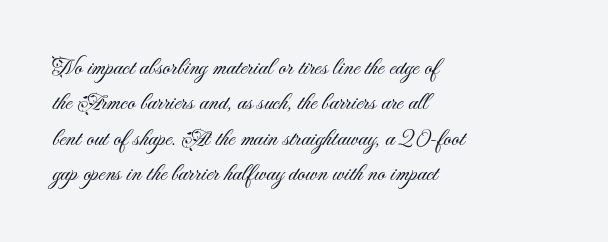
Tracking value appears to be zero — textbook default spacing. Leftover space on each line is placed entirely after the last word. This is not heavy type; no bold has been used.
